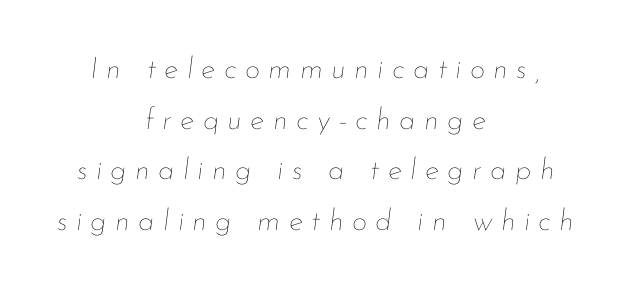
{"italic": "yes", "lean": "right", "slant_degrees": 7, "bold": "no", "weight": "thin", "width": "normal", "stroke_contrast": "low", "x_height": "small", "monospaced": "no", "underline": "no", "align": "center", "line_spacing": "normal", "line_spacing_ratio": 1.69, "letter_spacing": "wide", "letter_spacing_em": 0.28, "glyph_px": 30}
